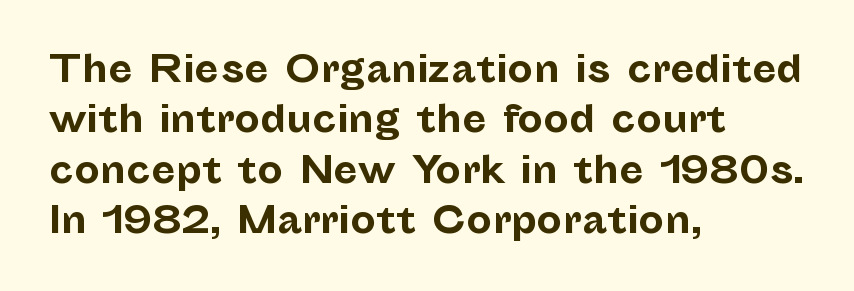
The image shows 36 px bold sans-serif type, upright; set left-aligned, normal line spacing (1.4x), normal letter spacing, not underlined; low stroke contrast and a medium x-height.
